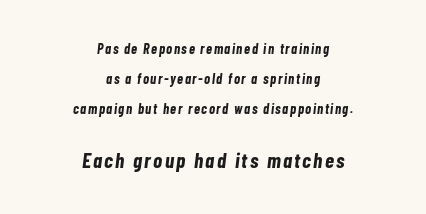
Q: Is the text bold? A: Yes.
Q: Is the text italic (slanted)? A: Yes, it leans right by about 7 degrees.
Q: Is the text underlined? A: No.
Q: How is the paragraph aligned? A: Centered.
Q: Is the spacing between lines tight, normal or loose? A: Loose.
Q: Which block of text is set in a larger size, the first (top) or the second (bottom)? A: The second (bottom) one.
